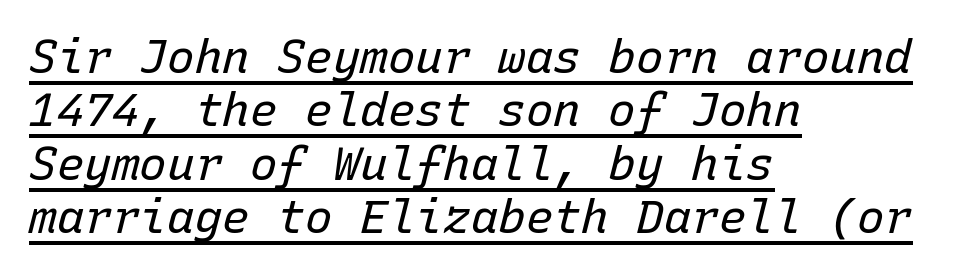
The image shows 46 px regular-weight type, italic (leaning right), monospaced; set left-aligned, line spacing 1.16x, normal letter spacing, underlined; low stroke contrast and a medium x-height.
